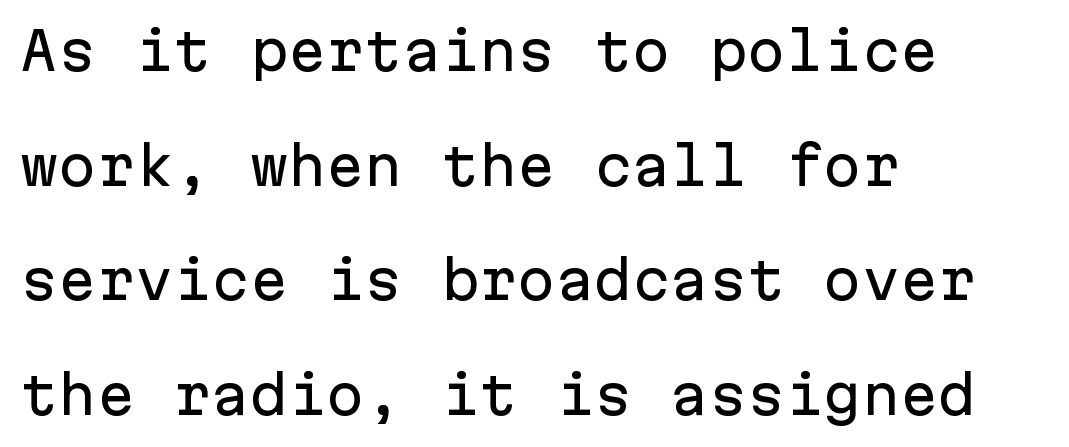
{"serif": "no", "italic": "no", "width": "normal", "stroke_contrast": "low", "x_height": "medium", "monospaced": "yes", "underline": "no", "align": "left", "line_spacing": "loose", "line_spacing_ratio": 2.25, "letter_spacing": "normal", "letter_spacing_em": 0.0, "glyph_px": 51}
